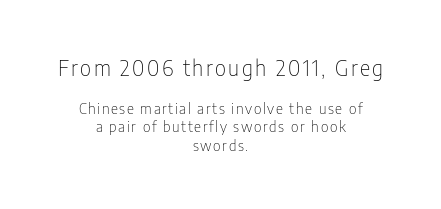
Q: Is the text bold? A: No.
Q: Is the text italic (slanted)? A: No, it is upright.
Q: Is the text underlined? A: No.
Q: How is the paragraph aligned? A: Centered.
Q: Which block of text is set in a larger size, the first (top) or the second (bottom)? A: The first (top) one.
